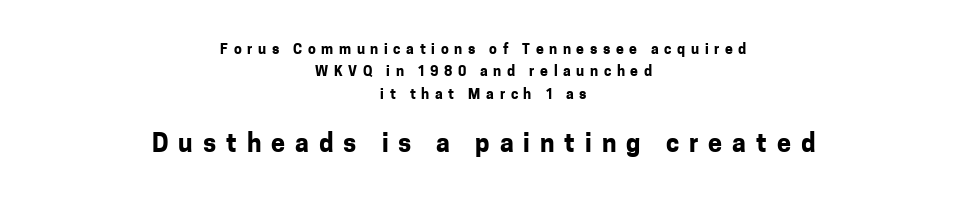
{"italic": "no", "bold": "yes", "underline": "no", "align": "center", "line_spacing": "normal", "line_spacing_ratio": 1.59, "letter_spacing": "wide", "letter_spacing_em": 0.4, "larger_block": "second", "size_ratio": 1.79, "glyph_px": 25}
